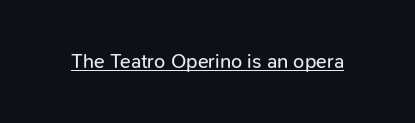
Between one letter and the next there's only the usual sliver of space. A roman cut, with each character standing at attention. The rendered words wear a rule along their underside. Heaviness? Minimal to ordinary, like unemphasized prose.
